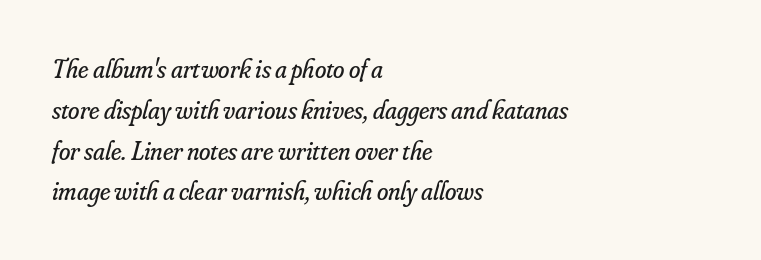
{"italic": "yes", "lean": "right", "slant_degrees": 16, "bold": "no", "underline": "no", "align": "left", "line_spacing": "normal", "line_spacing_ratio": 1.57, "letter_spacing": "normal", "letter_spacing_em": 0.0, "glyph_px": 26}
